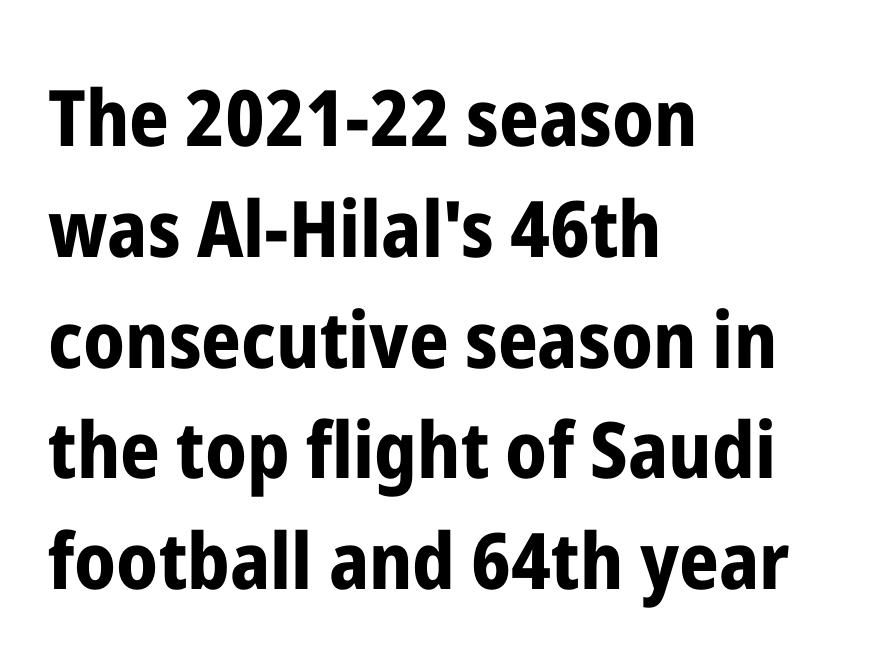
The image shows 78 px bold, condensed sans-serif type, upright; set left-aligned, normal line spacing (1.42x), normal letter spacing, not underlined; low stroke contrast and a medium x-height.
